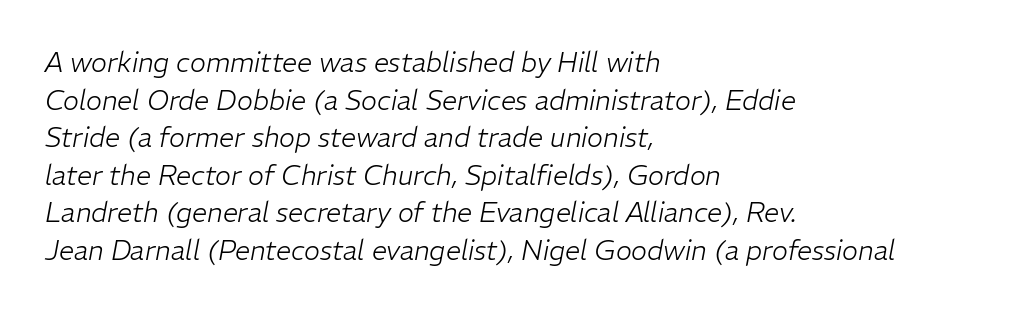
Vertically, the passage feels balanced, rows spaced as you'd expect. Leftover space on each line is placed entirely after the last word. Looking at the ascenders, they clearly lean. Compared with a typical body face, this is equally light or lighter still. Plain, unruled lines of type. Is the letter spacing exaggerated? No — it looks like the ordinary default.
